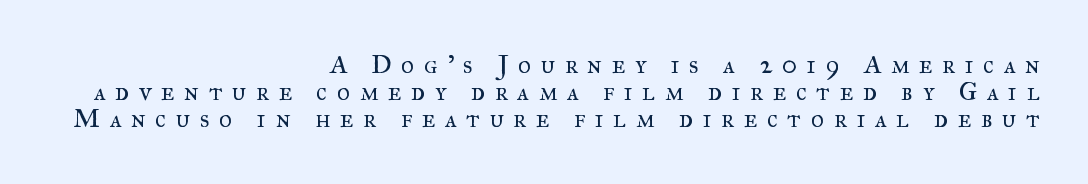
The image shows 26 px text type, upright; set right-aligned, tight line spacing (1.04x), unusually wide letter spacing (+0.36 em), not underlined.
